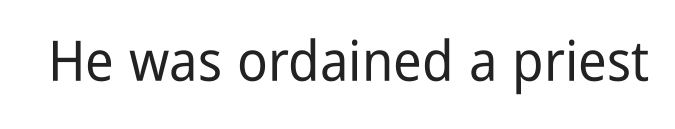
The type family on display is of the sans-serif kind. Between one letter and the next there's only the usual sliver of space. Do the characters align in a grid? No, the font is proportional. The area under the type is left untouched. A typesetter would mark this as roman, not italic.
